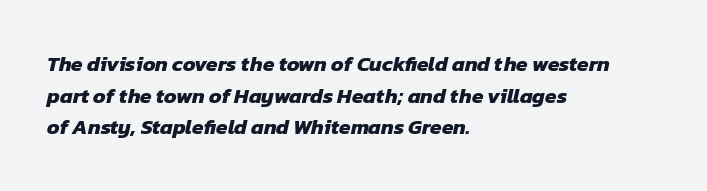
Check the space under the baseline: it is left empty. Typeset ragged right — the left edge is the straight one. Typographic density is high because the face is bold. The rendering keeps characters at their native spacing.
